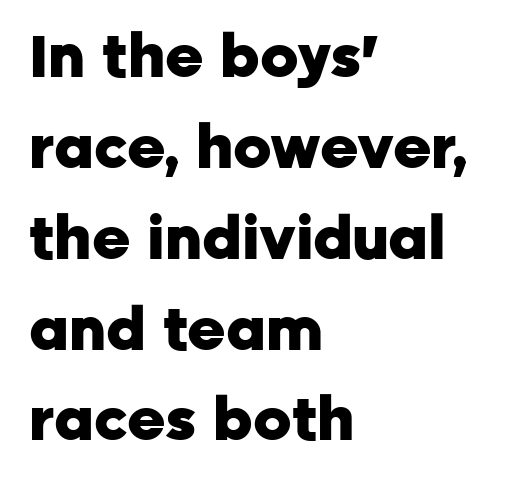
{"serif": "no", "italic": "no", "bold": "yes", "weight": "heavy", "width": "normal", "stroke_contrast": "low", "x_height": "medium", "monospaced": "no", "underline": "no", "align": "left", "line_spacing": "normal", "line_spacing_ratio": 1.54, "letter_spacing": "normal", "letter_spacing_em": 0.0, "glyph_px": 59}
